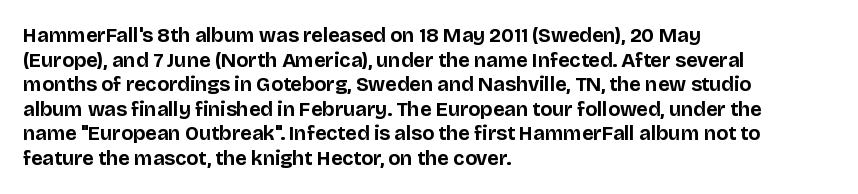
{"italic": "no", "bold": "yes", "underline": "no", "align": "left", "line_spacing_ratio": 1.23, "letter_spacing": "normal", "letter_spacing_em": 0.0, "glyph_px": 20}
